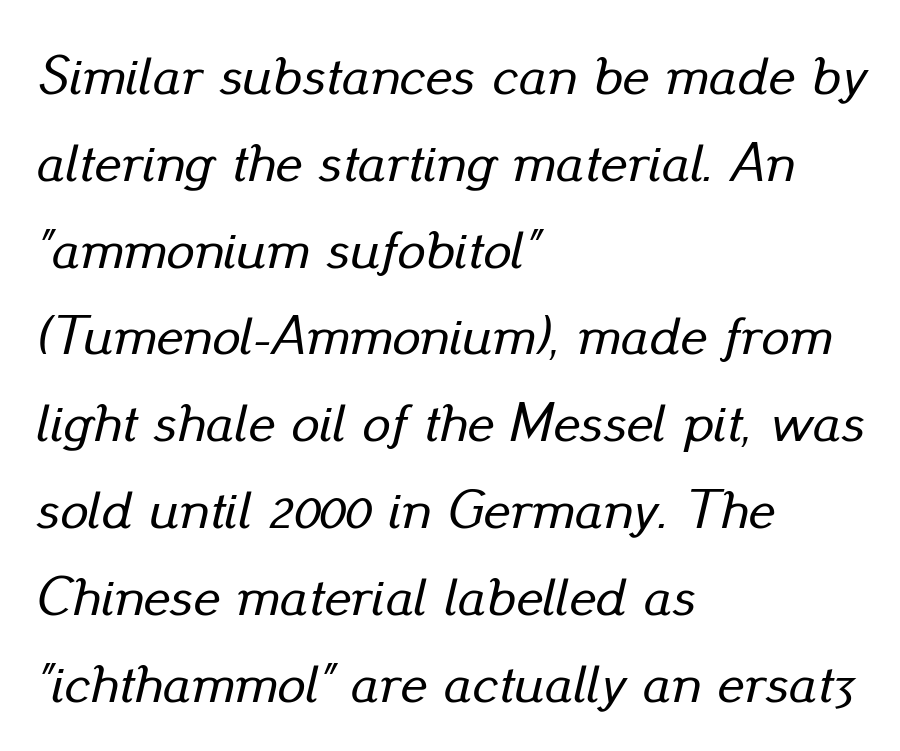
Q: Is the text italic (slanted)? A: Yes, it leans right by about 13 degrees.
Q: Is the text underlined? A: No.
Q: How is the paragraph aligned? A: Left-aligned.
Q: Is the spacing between letters normal or unusually wide? A: Normal.
Q: Is the spacing between lines tight, normal or loose? A: Normal.
Q: Width (condensed, normal, or wide)? A: Normal.
Q: Stroke contrast? A: Low.
Q: x-height? A: Small.
Q: Monospaced? A: No.
